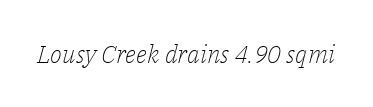
Q: Is the text bold? A: No.
Q: Is the text italic (slanted)? A: Yes, it leans right by about 14 degrees.
Q: Is the text underlined? A: No.
Q: Is the spacing between letters normal or unusually wide? A: Normal.
